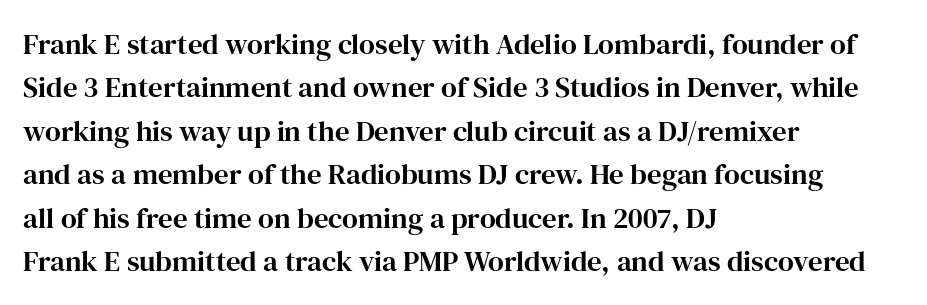
Q: Is the text italic (slanted)? A: No, it is upright.
Q: Is the typeface a serif or a sans-serif typeface? A: Serif.
Q: Is the text underlined? A: No.
Q: How is the paragraph aligned? A: Left-aligned.
Q: Is the spacing between letters normal or unusually wide? A: Normal.
Q: Is the spacing between lines tight, normal or loose? A: Normal.
Q: Width (condensed, normal, or wide)? A: Normal.
Q: Stroke contrast? A: High.
Q: x-height? A: Medium.
Q: Monospaced? A: No.
